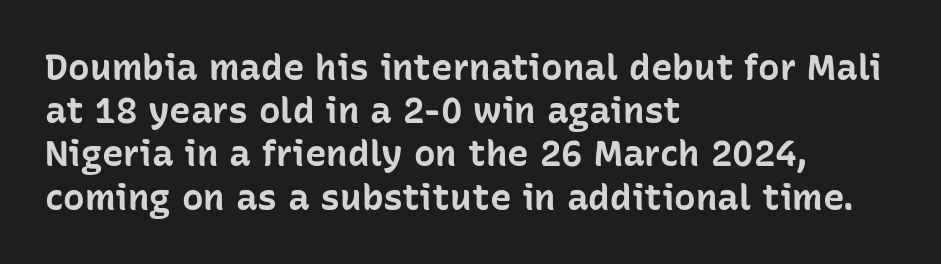
{"serif": "no", "italic": "no", "bold": "yes", "weight": "bold", "width": "normal", "stroke_contrast": "low", "x_height": "medium", "monospaced": "no", "underline": "no", "align": "left", "line_spacing_ratio": 1.2, "letter_spacing": "normal", "letter_spacing_em": 0.0, "glyph_px": 36}
